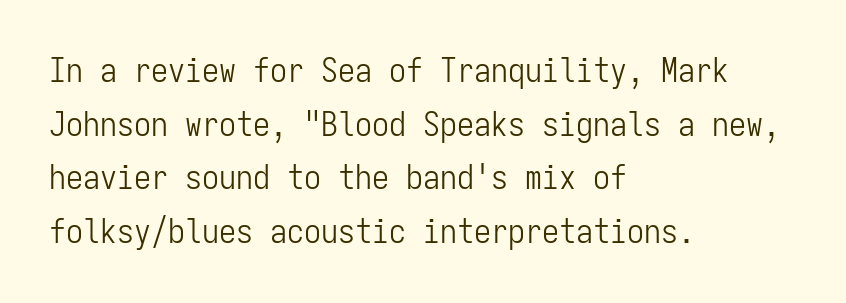
Q: Is the text bold? A: No.
Q: Is the text italic (slanted)? A: No, it is upright.
Q: Is the typeface a serif or a sans-serif typeface? A: Sans-serif.
Q: Is the text underlined? A: No.
Q: How is the paragraph aligned? A: Left-aligned.
Q: Is the spacing between letters normal or unusually wide? A: Normal.
Q: Is the spacing between lines tight, normal or loose? A: Normal.
Q: Width (condensed, normal, or wide)? A: Condensed.
Q: Stroke contrast? A: Low.
Q: x-height? A: Medium.
Q: Monospaced? A: Yes.
